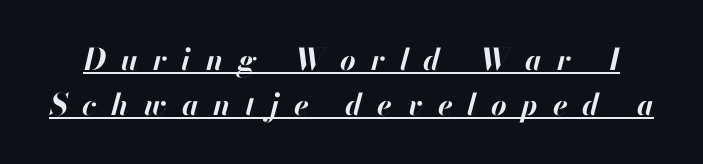
Q: Is the text bold? A: Yes.
Q: Is the text italic (slanted)? A: Yes, it leans right by about 13 degrees.
Q: Is the text underlined? A: Yes.
Q: Is the spacing between letters normal or unusually wide? A: Unusually wide.
Q: Is the spacing between lines tight, normal or loose? A: Normal.
Q: Width (condensed, normal, or wide)? A: Normal.
Q: Stroke contrast? A: High.
Q: x-height? A: Small.
Q: Monospaced? A: No.
